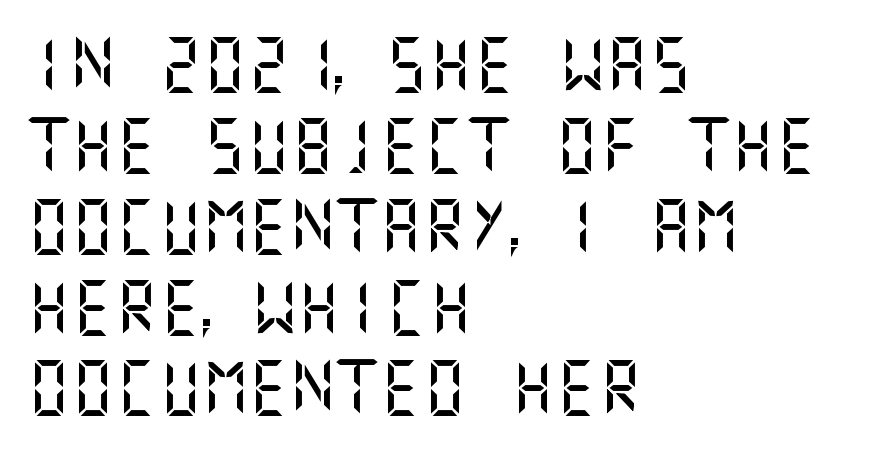
{"serif": "no", "italic": "no", "width": "normal", "stroke_contrast": "medium", "x_height": "large", "underline": "no", "align": "left", "line_spacing": "normal", "line_spacing_ratio": 1.47, "letter_spacing": "normal", "letter_spacing_em": 0.0, "glyph_px": 55}
